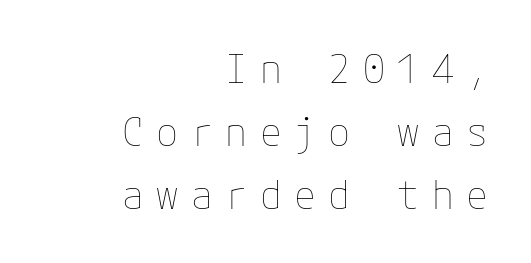
The image shows 40 px thin type, upright; set right-aligned, normal line spacing (1.58x), unusually wide letter spacing (+0.31 em), not underlined; low stroke contrast and a medium x-height.
